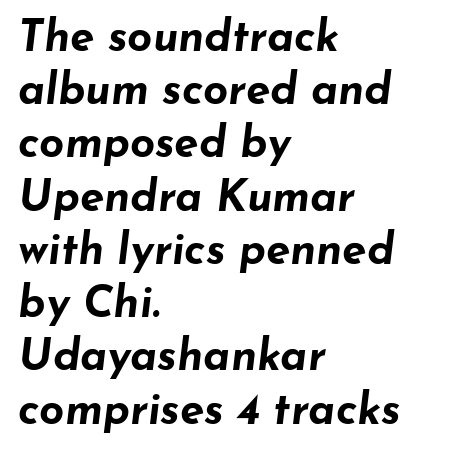
Q: Is the text bold? A: Yes.
Q: Is the text italic (slanted)? A: Yes, it leans right by about 7 degrees.
Q: Is the text underlined? A: No.
Q: How is the paragraph aligned? A: Left-aligned.
Q: Is the spacing between letters normal or unusually wide? A: Normal.
Q: Width (condensed, normal, or wide)? A: Wide.
Q: Stroke contrast? A: Low.
Q: x-height? A: Small.
Q: Monospaced? A: No.
